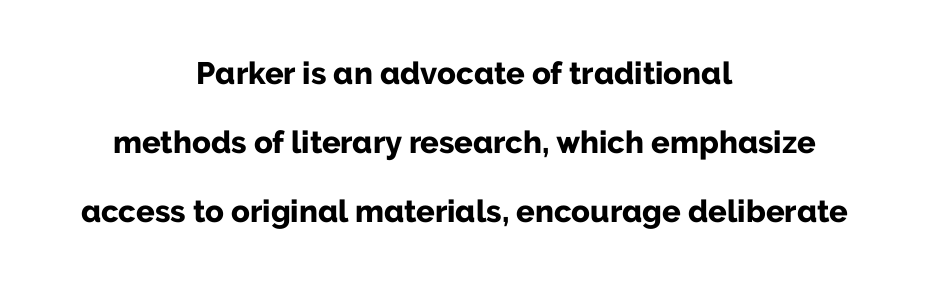
Each letter keeps its own natural width here, so spacing adapts to shape. The whitespace from short lines is split evenly between both sides. This rendering employs a face without finishing strokes, i.e., a sans-serif. One glance says open: line gaps are wider than usual.
